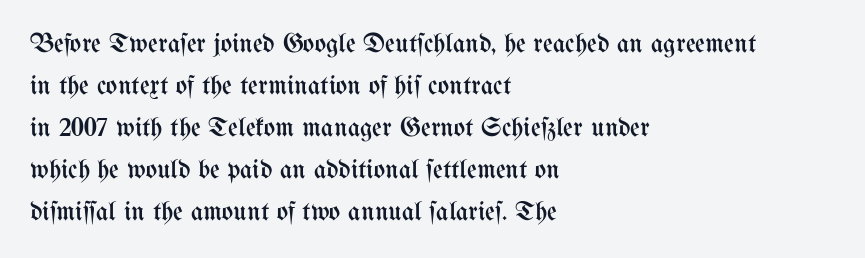
{"italic": "no", "bold": "no", "underline": "no", "align": "left", "line_spacing": "normal", "line_spacing_ratio": 1.56, "letter_spacing": "normal", "letter_spacing_em": 0.0, "glyph_px": 27}
